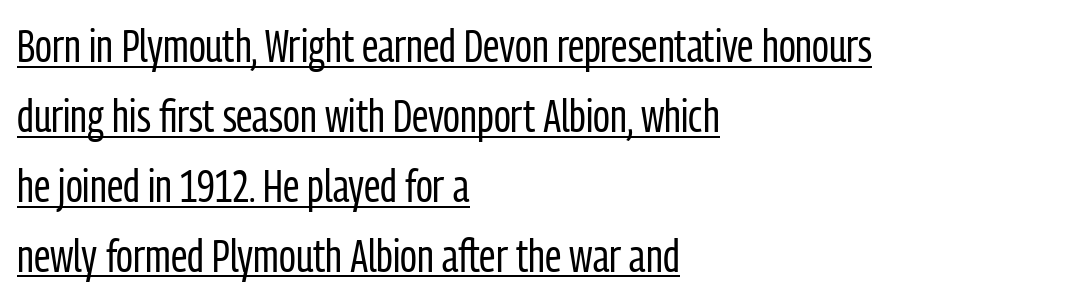
{"serif": "no", "italic": "no", "bold": "no", "weight": "regular", "width": "condensed", "stroke_contrast": "low", "x_height": "medium", "monospaced": "no", "underline": "yes", "align": "left", "line_spacing": "normal", "line_spacing_ratio": 1.52, "letter_spacing": "normal", "letter_spacing_em": 0.0, "glyph_px": 46}
